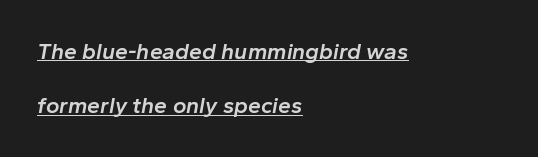
The image shows 23 px text type, italic (leaning right); set left-aligned, loose line spacing (2.36x), normal letter spacing, underlined.
